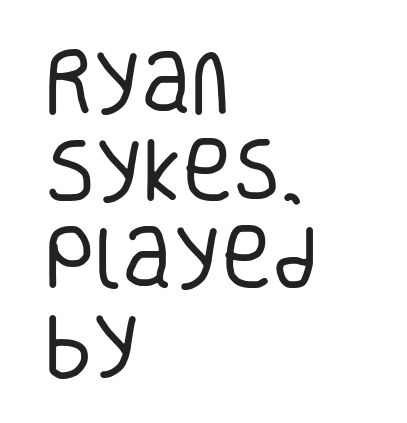
Q: Is the text bold? A: No.
Q: Is the text italic (slanted)? A: No, it is upright.
Q: Is the typeface a serif or a sans-serif typeface? A: Sans-serif.
Q: Is the text underlined? A: No.
Q: How is the paragraph aligned? A: Left-aligned.
Q: Is the spacing between letters normal or unusually wide? A: Normal.
Q: Is the spacing between lines tight, normal or loose? A: Normal.
Q: Width (condensed, normal, or wide)? A: Condensed.
Q: Stroke contrast? A: Low.
Q: x-height? A: Large.
Q: Monospaced? A: No.
